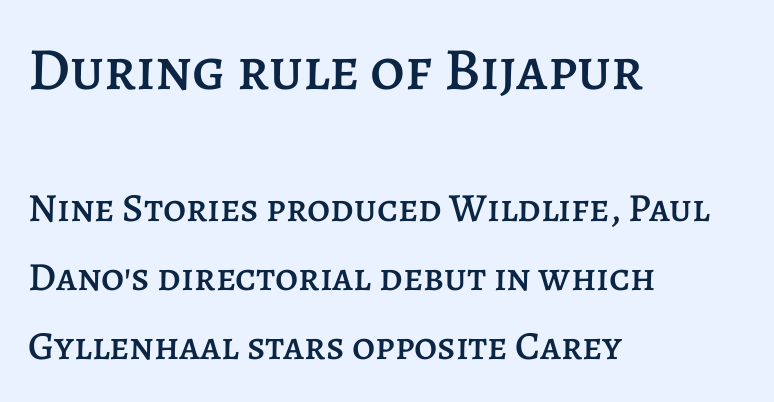
The image shows 60 px text type, upright; set left-aligned, line spacing 1.73x, normal letter spacing, not underlined; the first (top) block is 1.5x larger; low stroke contrast and a large x-height.
